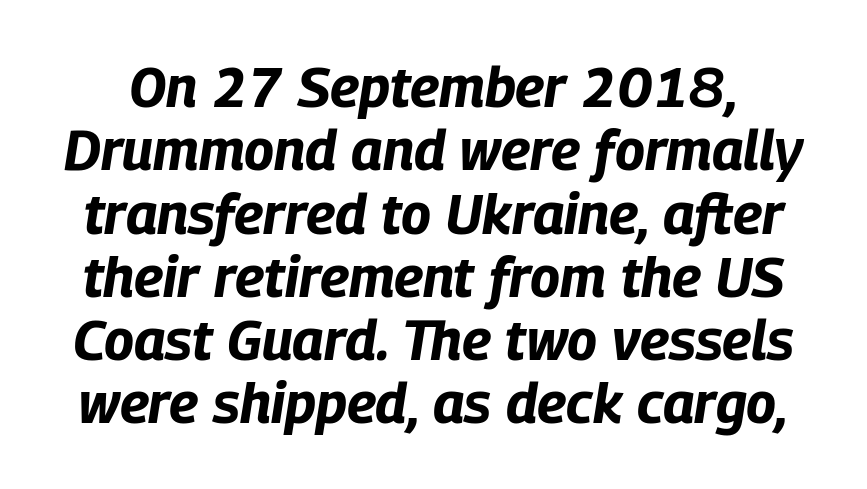
{"italic": "yes", "lean": "right", "slant_degrees": 9, "bold": "yes", "weight": "bold", "width": "condensed", "stroke_contrast": "low", "x_height": "large", "monospaced": "no", "underline": "no", "line_spacing": "tight", "line_spacing_ratio": 1.13, "letter_spacing": "normal", "letter_spacing_em": 0.0, "glyph_px": 56}
